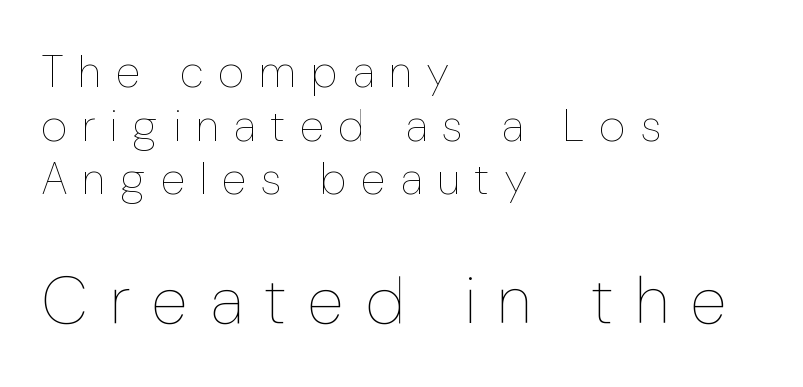
Q: Is the text bold? A: No.
Q: Is the text italic (slanted)? A: No, it is upright.
Q: Is the text underlined? A: No.
Q: How is the paragraph aligned? A: Left-aligned.
Q: Is the spacing between letters normal or unusually wide? A: Unusually wide.
Q: Which block of text is set in a larger size, the first (top) or the second (bottom)? A: The second (bottom) one.
Q: Width (condensed, normal, or wide)? A: Condensed.
Q: Stroke contrast? A: Low.
Q: x-height? A: Medium.
Q: Monospaced? A: No.
